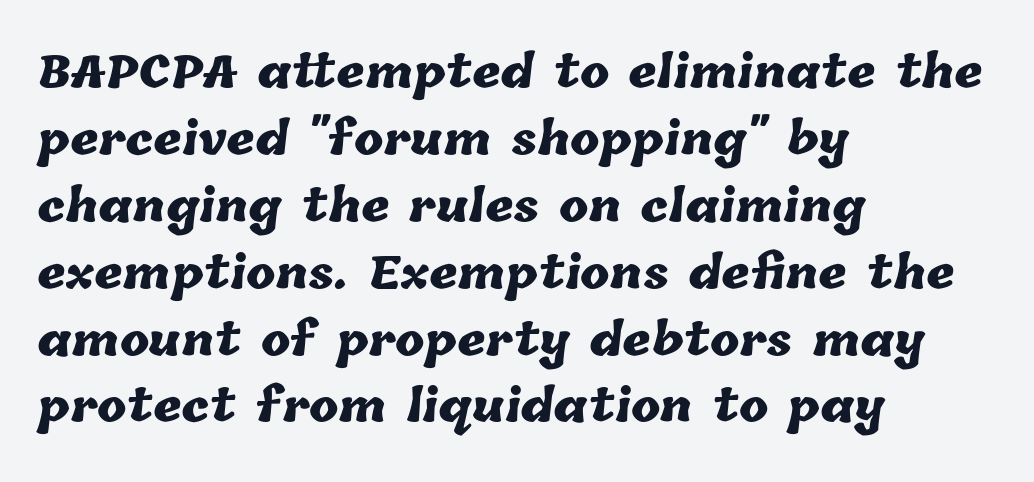
Q: Is the text bold? A: Yes.
Q: Is the text underlined? A: No.
Q: How is the paragraph aligned? A: Left-aligned.
Q: Is the spacing between letters normal or unusually wide? A: Normal.
Q: Is the spacing between lines tight, normal or loose? A: Normal.
Q: Width (condensed, normal, or wide)? A: Normal.
Q: Stroke contrast? A: Low.
Q: x-height? A: Medium.
Q: Monospaced? A: No.
